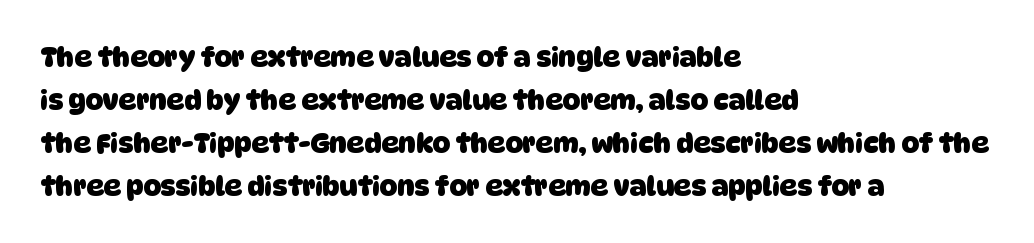
Q: Is the text bold? A: Yes.
Q: Is the text underlined? A: No.
Q: How is the paragraph aligned? A: Left-aligned.
Q: Is the spacing between letters normal or unusually wide? A: Normal.
Q: Is the spacing between lines tight, normal or loose? A: Normal.
